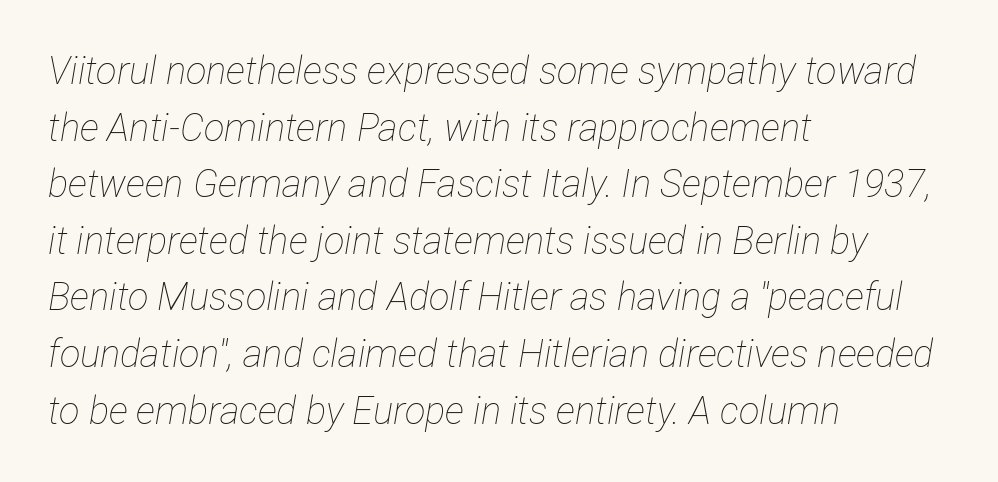
{"italic": "yes", "lean": "right", "slant_degrees": 12, "bold": "no", "weight": "thin", "width": "condensed", "stroke_contrast": "low", "x_height": "medium", "monospaced": "no", "underline": "no", "align": "left", "line_spacing": "normal", "line_spacing_ratio": 1.49, "letter_spacing": "normal", "letter_spacing_em": 0.0, "glyph_px": 38}
